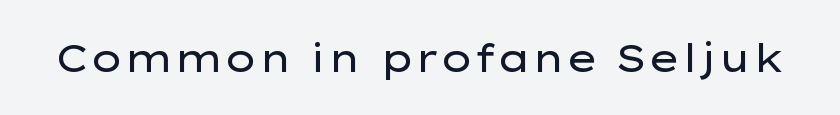
Q: Is the text bold? A: No.
Q: Is the text italic (slanted)? A: No, it is upright.
Q: Is the typeface a serif or a sans-serif typeface? A: Sans-serif.
Q: Is the text underlined? A: No.
Q: Is the spacing between letters normal or unusually wide? A: Normal.
Q: Width (condensed, normal, or wide)? A: Wide.
Q: Stroke contrast? A: Low.
Q: x-height? A: Medium.
Q: Monospaced? A: No.
